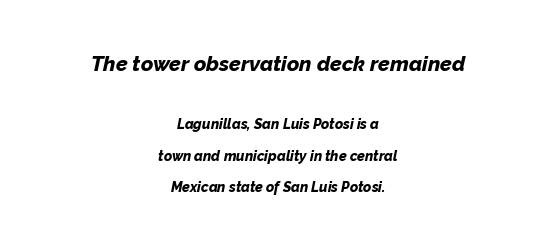
Q: Is the text bold? A: Yes.
Q: Is the text italic (slanted)? A: Yes, it leans right by about 12 degrees.
Q: Is the text underlined? A: No.
Q: How is the paragraph aligned? A: Centered.
Q: Is the spacing between letters normal or unusually wide? A: Normal.
Q: Is the spacing between lines tight, normal or loose? A: Loose.
Q: Which block of text is set in a larger size, the first (top) or the second (bottom)? A: The first (top) one.
